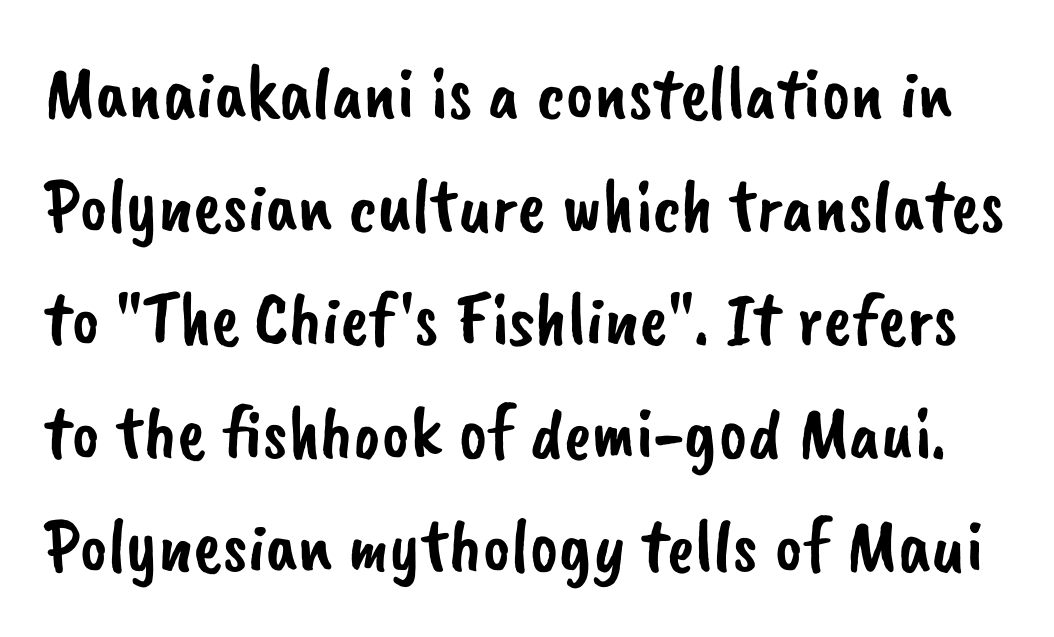
The image shows 76 px sans-serif type; set normal line spacing (1.49x), normal letter spacing, not underlined; low stroke contrast and a small x-height.
